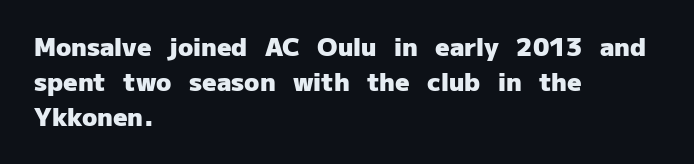
{"italic": "no", "bold": "yes", "underline": "no", "align": "left", "line_spacing": "normal", "line_spacing_ratio": 1.41, "letter_spacing": "normal", "letter_spacing_em": 0.0, "glyph_px": 25}
